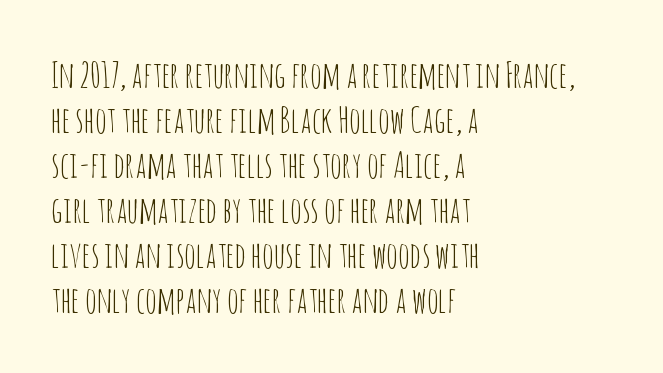
Q: Is the text bold? A: No.
Q: Is the text italic (slanted)? A: No, it is upright.
Q: Is the typeface a serif or a sans-serif typeface? A: Sans-serif.
Q: Is the text underlined? A: No.
Q: How is the paragraph aligned? A: Left-aligned.
Q: Is the spacing between letters normal or unusually wide? A: Normal.
Q: Is the spacing between lines tight, normal or loose? A: Normal.
Q: Width (condensed, normal, or wide)? A: Condensed.
Q: Stroke contrast? A: Low.
Q: x-height? A: Large.
Q: Monospaced? A: No.
